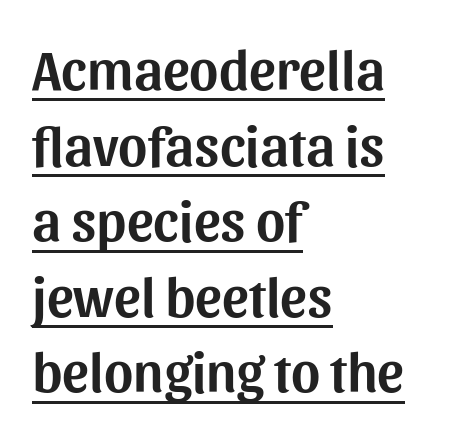
Does the leading feel generous? No, just average. Typeset ragged right — the left edge is the straight one. These lines are rendered in a variable-pitch font. The lettering stays uniformly vertical, giving the passage a roman look. Look at the tracking — it's just the regular setting, nothing added. Somebody hit Ctrl+U on this one — the words are underlined.
